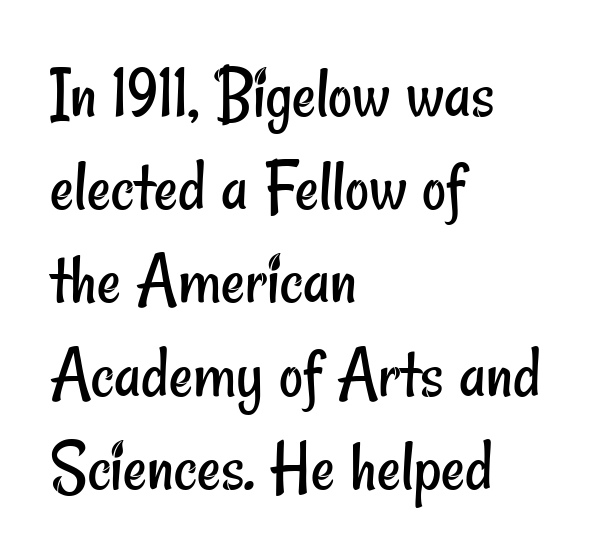
Q: Is the text bold? A: No.
Q: Is the typeface a serif or a sans-serif typeface? A: Sans-serif.
Q: Is the text underlined? A: No.
Q: How is the paragraph aligned? A: Left-aligned.
Q: Is the spacing between letters normal or unusually wide? A: Normal.
Q: Is the spacing between lines tight, normal or loose? A: Normal.
Q: Width (condensed, normal, or wide)? A: Condensed.
Q: Stroke contrast? A: Low.
Q: x-height? A: Small.
Q: Monospaced? A: No.
